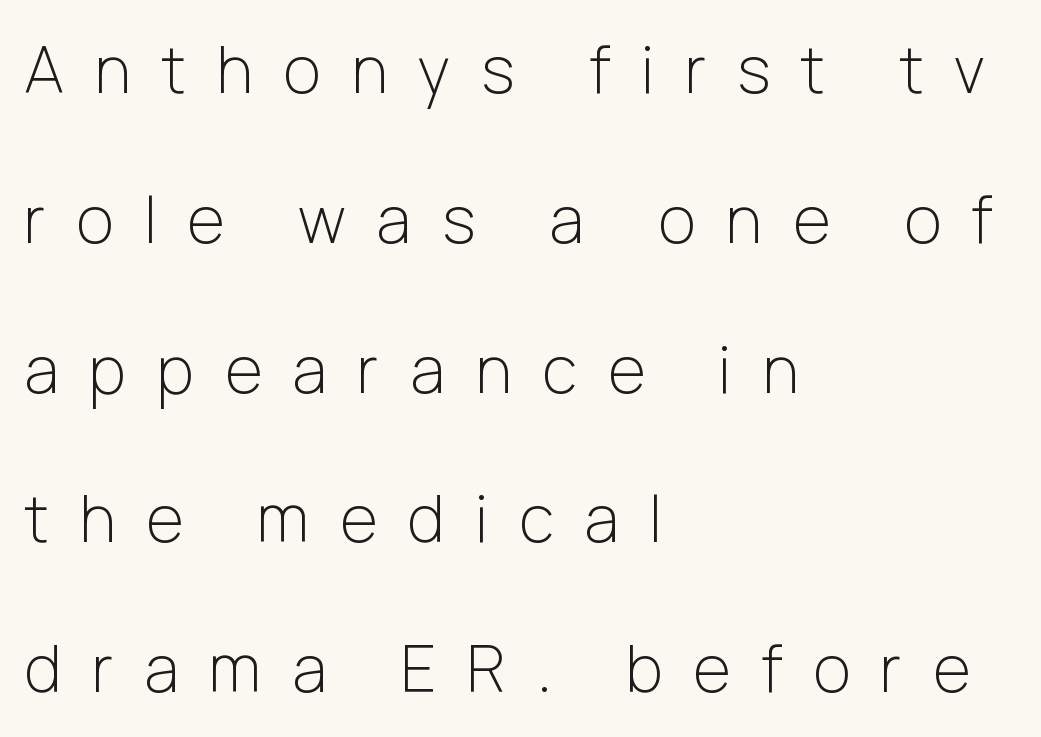
What stands out about the letter spacing? Its width — letters are far apart. The glyphs in this specimen are sans serif. Do the characters align in a grid? No, the font is proportional. Every row of glyphs begins at an identical x-position on the left. The zone under the glyphs is completely vacant. The specimen reads as upright at a glance.
